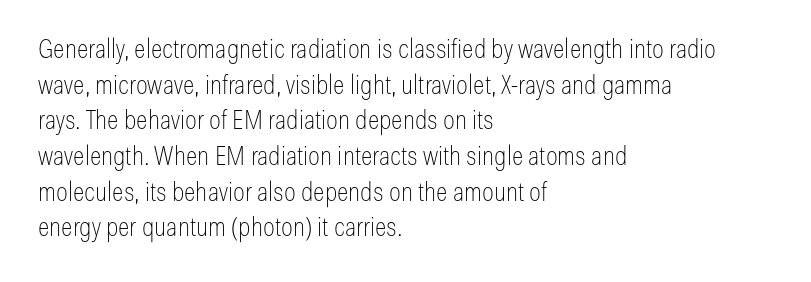
Q: Is the text bold? A: No.
Q: Is the text italic (slanted)? A: No, it is upright.
Q: Is the text underlined? A: No.
Q: How is the paragraph aligned? A: Left-aligned.
Q: Is the spacing between letters normal or unusually wide? A: Normal.
Q: Is the spacing between lines tight, normal or loose? A: Normal.
